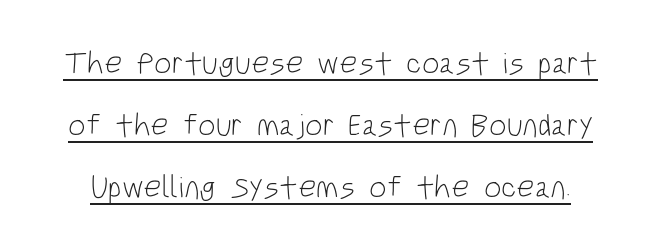
The image shows 31 px light, condensed sans-serif type, upright; set loose line spacing (2.0x), normal letter spacing, underlined; low stroke contrast and a large x-height.
